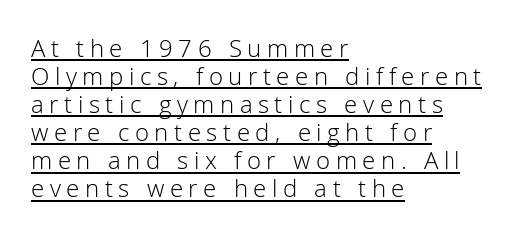
Compared with typical body copy, the letter spacing here is much looser. The letters stand upright; this is a roman face. Underline: present. The paragraph shown leans on its left margin.
